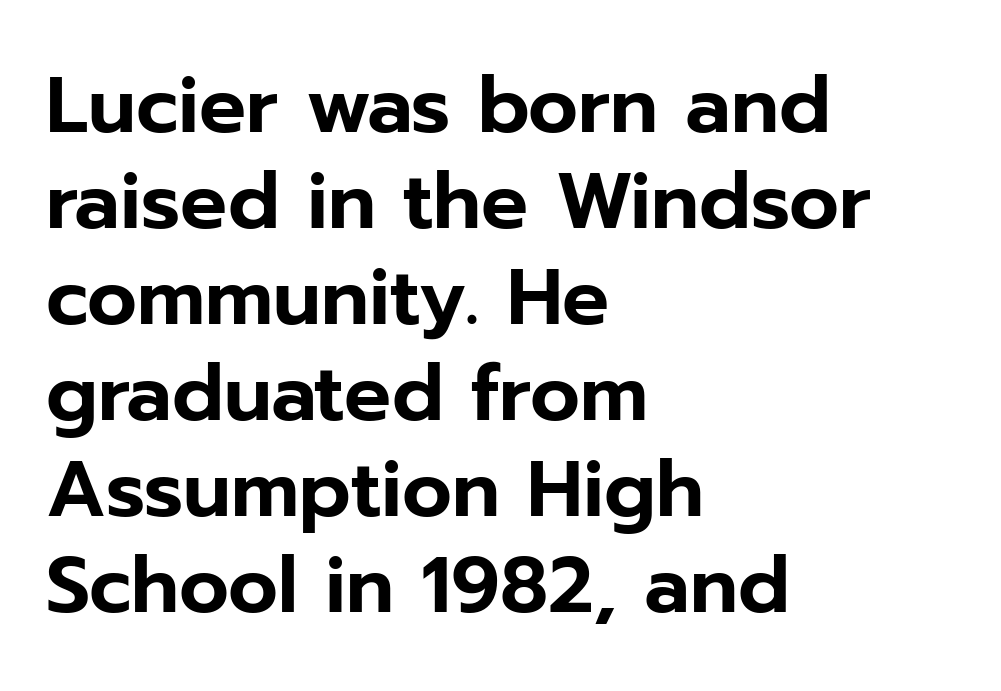
{"serif": "no", "italic": "no", "width": "normal", "stroke_contrast": "low", "x_height": "medium", "monospaced": "no", "underline": "no", "align": "left", "line_spacing_ratio": 1.23, "letter_spacing": "normal", "letter_spacing_em": 0.0, "glyph_px": 78}
